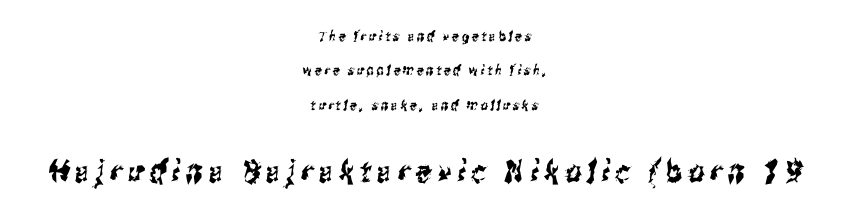
Q: Is the typeface a serif or a sans-serif typeface? A: Sans-serif.
Q: Is the text underlined? A: No.
Q: How is the paragraph aligned? A: Centered.
Q: Is the spacing between lines tight, normal or loose? A: Loose.
Q: Which block of text is set in a larger size, the first (top) or the second (bottom)? A: The second (bottom) one.
Q: Width (condensed, normal, or wide)? A: Condensed.
Q: Stroke contrast? A: Medium.
Q: x-height? A: Medium.
Q: Monospaced? A: No.
